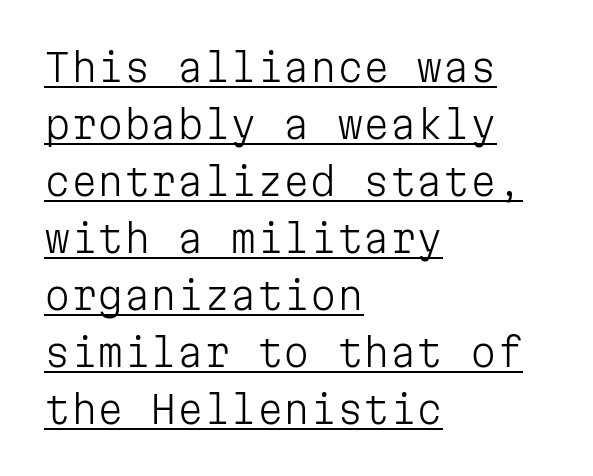
The rag falls on the right side of this text block. The typeface chosen for these lines omits serifs. Tracking here is standard; glyphs follow each other at the usual distance. Do the letters lean? They stand straight. These lines are rendered in a fixed-pitch font. The rendering uses the underline text-decoration.
